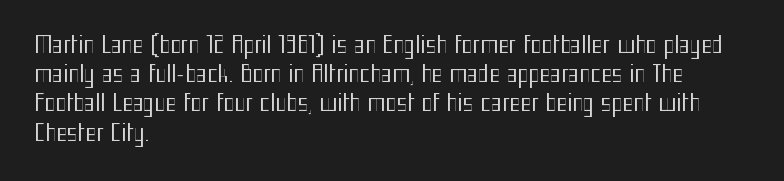
{"italic": "no", "bold": "no", "underline": "no", "align": "left", "line_spacing": "normal", "line_spacing_ratio": 1.27, "letter_spacing": "normal", "letter_spacing_em": 0.0, "glyph_px": 23}
